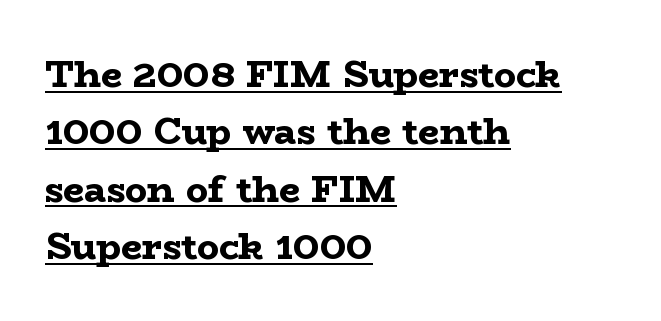
The image shows 37 px bold, wide serif type, upright; set left-aligned, normal line spacing (1.55x), normal letter spacing, underlined; low stroke contrast and a medium x-height.
